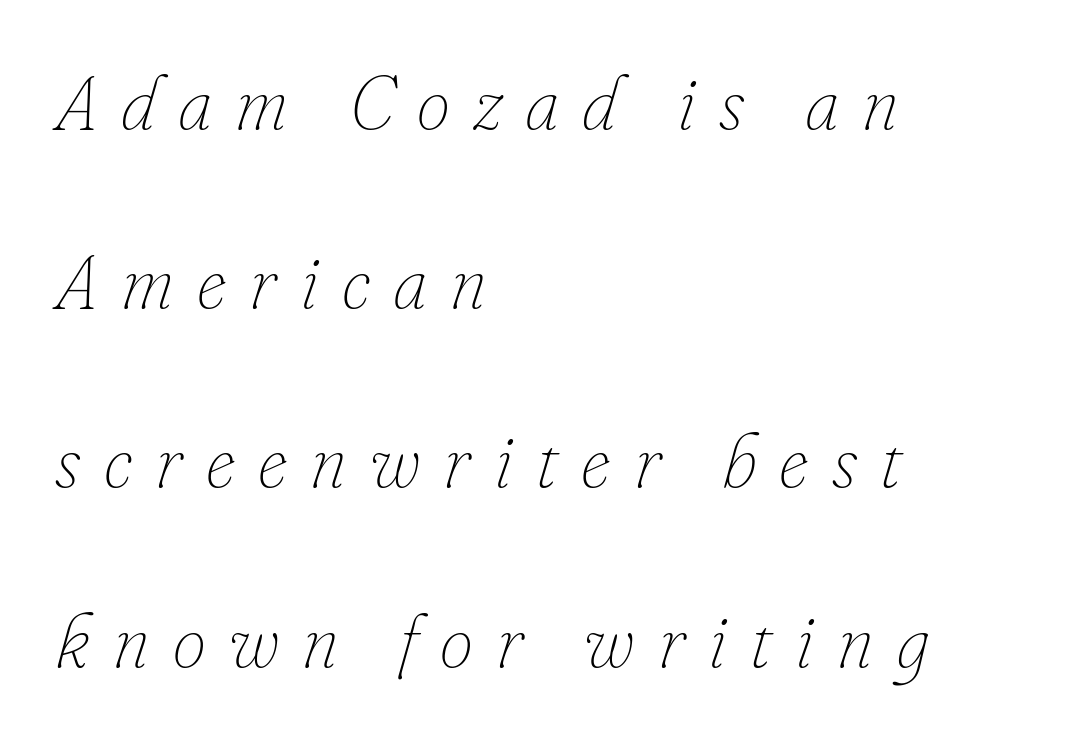
{"italic": "yes", "lean": "right", "slant_degrees": 16, "bold": "no", "weight": "thin", "width": "normal", "stroke_contrast": "low", "x_height": "small", "monospaced": "no", "underline": "no", "align": "left", "line_spacing": "loose", "line_spacing_ratio": 2.39, "letter_spacing": "wide", "letter_spacing_em": 0.31, "glyph_px": 75}
